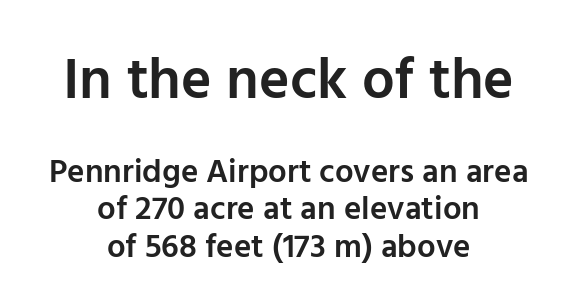
Unlike italic type, these characters show no tilt at all. Are there feet on the stems? There aren't — it's a sans. Do the characters align in a grid? No, the font is proportional. The face used here appears at its bigger size in the upper chunk.
